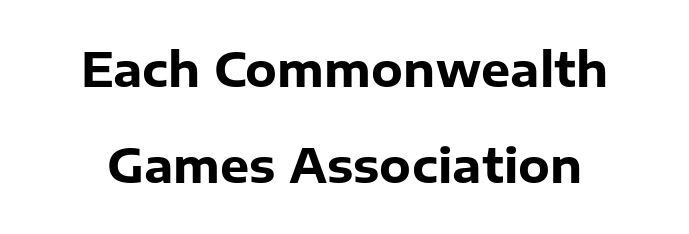
The image shows 46 px heavy sans-serif type, upright; set loose line spacing (2.09x), normal letter spacing, not underlined; low stroke contrast and a medium x-height.
